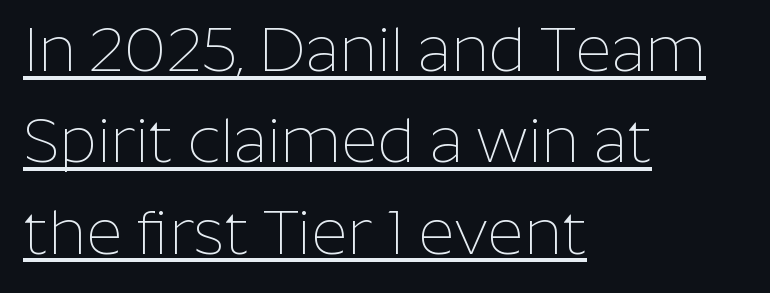
The image shows 63 px thin sans-serif type, upright; set left-aligned, normal line spacing (1.45x), normal letter spacing, underlined; low stroke contrast and a medium x-height.
